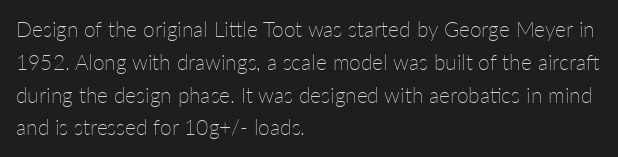
{"italic": "no", "bold": "no", "underline": "no", "align": "left", "line_spacing": "normal", "line_spacing_ratio": 1.56, "letter_spacing": "normal", "letter_spacing_em": 0.0, "glyph_px": 21}
